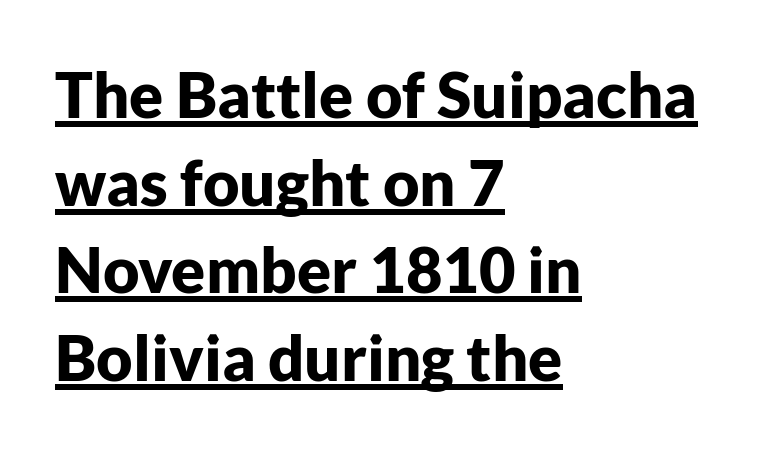
Q: Is the text bold? A: Yes.
Q: Is the text italic (slanted)? A: No, it is upright.
Q: Is the typeface a serif or a sans-serif typeface? A: Sans-serif.
Q: Is the text underlined? A: Yes.
Q: How is the paragraph aligned? A: Left-aligned.
Q: Is the spacing between letters normal or unusually wide? A: Normal.
Q: Is the spacing between lines tight, normal or loose? A: Normal.
Q: Width (condensed, normal, or wide)? A: Normal.
Q: Stroke contrast? A: Low.
Q: x-height? A: Medium.
Q: Monospaced? A: No.
